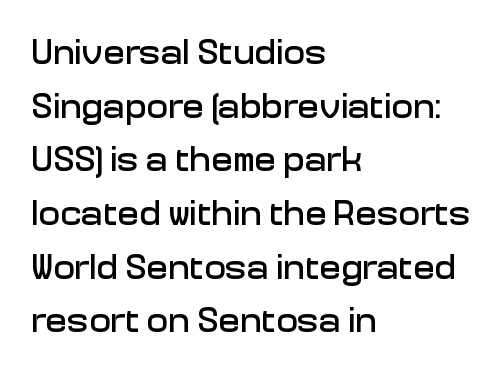
The glyphs are unaccompanied by any horizontal stroke below them. The typography opts for an upright posture over an oblique one. The ragged edge is on the right, which tells us the setting is flush left. The glyphs in this specimen are sans serif. The type is set solid horizontally, with unmodified tracking.
